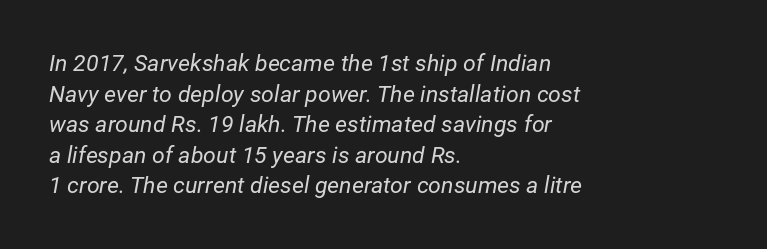
The image shows 23 px text type, italic (leaning right); set left-aligned, normal line spacing (1.33x), normal letter spacing, not underlined.
